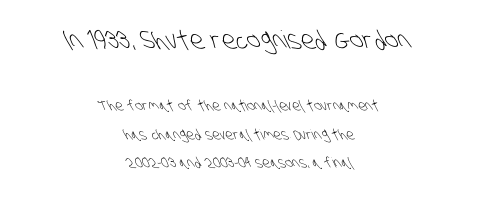
Stems and bowls with no extra thickness — not bold. Descenders hang freely into open space. Vertically, the passage feels expansive, rows floating well apart. The face used here appears at its bigger size in the upper chunk. Between one letter and the next there's only the usual sliver of space. These lines stack symmetrically, like a column narrowing and widening about its center.
